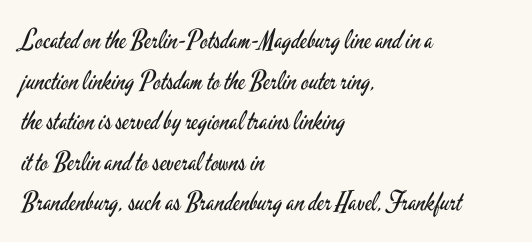
The image shows 26 px text type; set left-aligned, normal line spacing (1.56x), normal letter spacing, not underlined.
